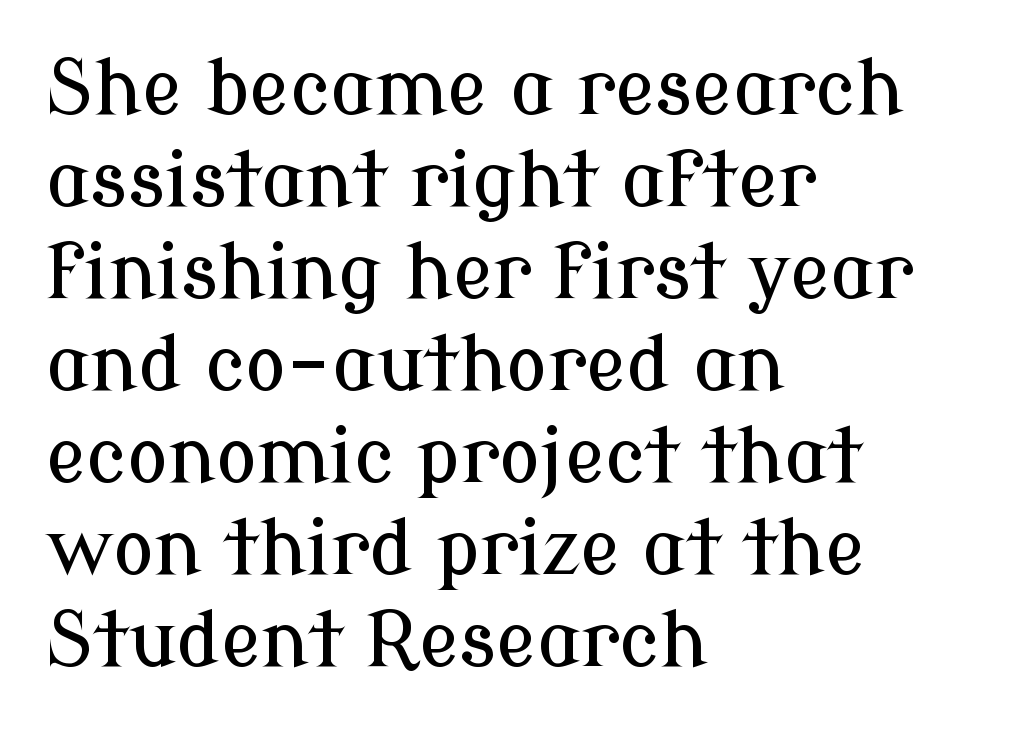
The rendering keeps characters at their native spacing. The face used here is proportionally spaced, like ordinary book or web type. A typesetter would label this face a serif. Typeset ragged right — the left edge is the straight one. Just letters on the line, the space beneath them empty. When letters stand straight like this, we call the style roman or upright.
